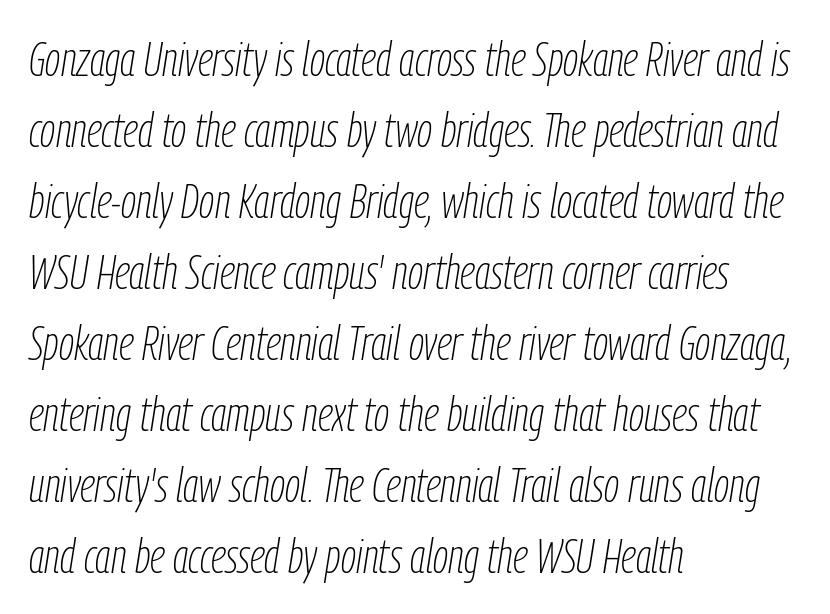
{"italic": "yes", "lean": "right", "slant_degrees": 9, "bold": "no", "weight": "thin", "width": "condensed", "stroke_contrast": "low", "x_height": "medium", "monospaced": "no", "underline": "no", "align": "left", "line_spacing": "normal", "line_spacing_ratio": 1.48, "letter_spacing": "normal", "letter_spacing_em": 0.0, "glyph_px": 48}
